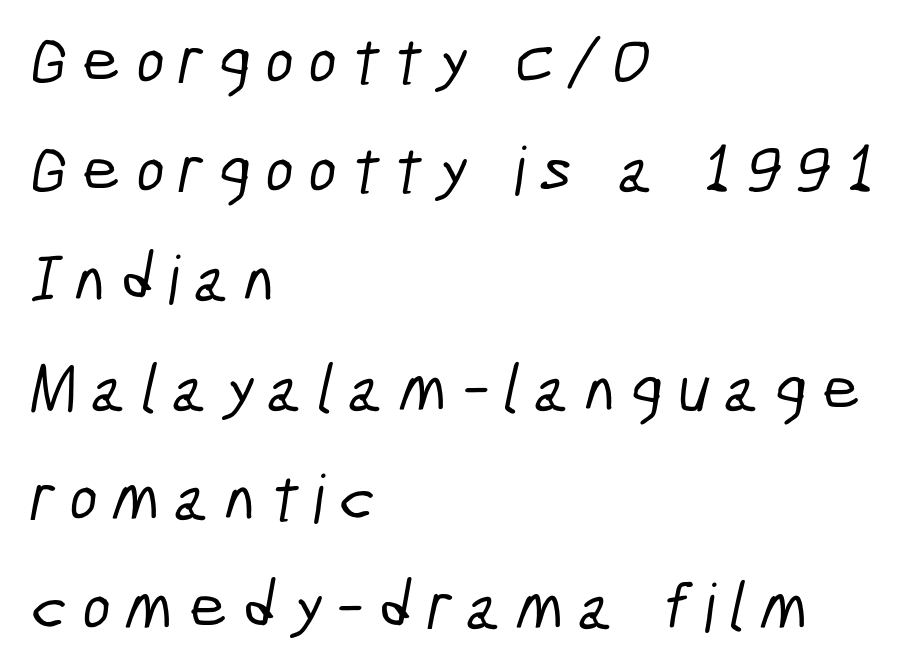
This sample uses a sans-serif face. Layout note: lines flush left. Each letter keeps its own natural width here, so spacing adapts to shape. The space beneath each line is pristine and unruled. The vertical gap from one line to the next is medium. Caption: expanded tracking, letters set apart.
